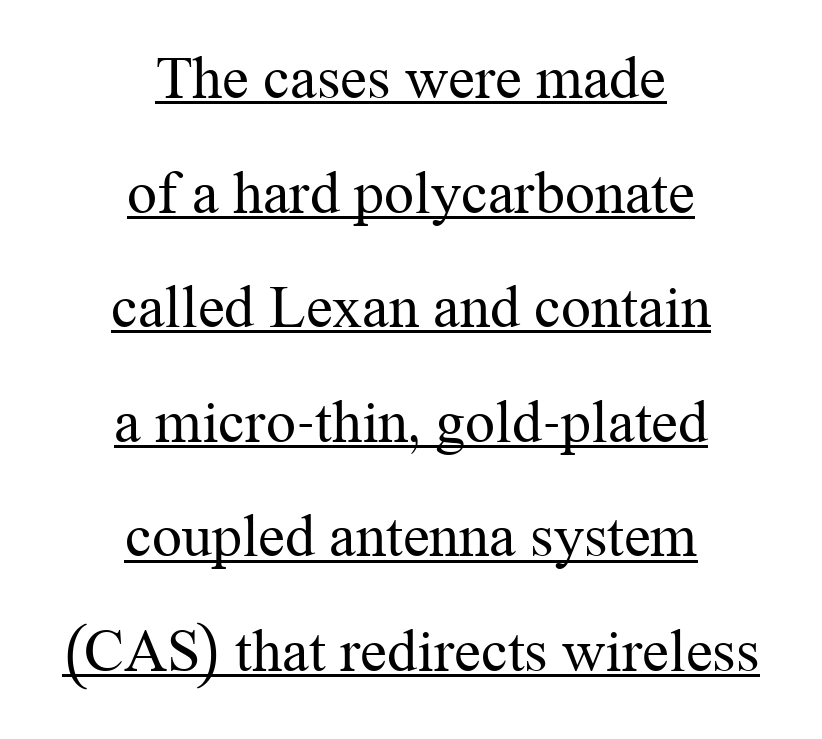
Q: Is the text bold? A: No.
Q: Is the text italic (slanted)? A: No, it is upright.
Q: Is the typeface a serif or a sans-serif typeface? A: Serif.
Q: Is the text underlined? A: Yes.
Q: How is the paragraph aligned? A: Centered.
Q: Is the spacing between letters normal or unusually wide? A: Normal.
Q: Is the spacing between lines tight, normal or loose? A: Loose.
Q: Width (condensed, normal, or wide)? A: Normal.
Q: Stroke contrast? A: Medium.
Q: x-height? A: Medium.
Q: Monospaced? A: No.
